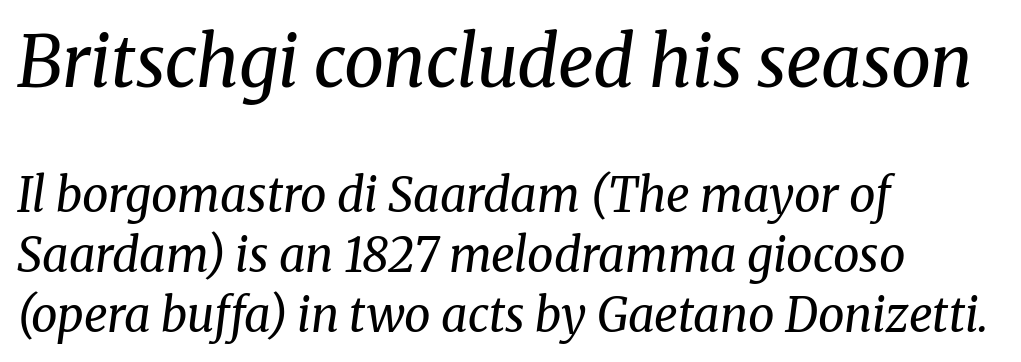
{"serif": "yes", "italic": "yes", "lean": "right", "slant_degrees": 8, "bold": "no", "weight": "regular", "width": "normal", "stroke_contrast": "medium", "x_height": "medium", "monospaced": "no", "underline": "no", "align": "left", "line_spacing": "normal", "line_spacing_ratio": 1.28, "letter_spacing": "normal", "letter_spacing_em": 0.0, "larger_block": "first", "size_ratio": 1.51, "glyph_px": 71}
